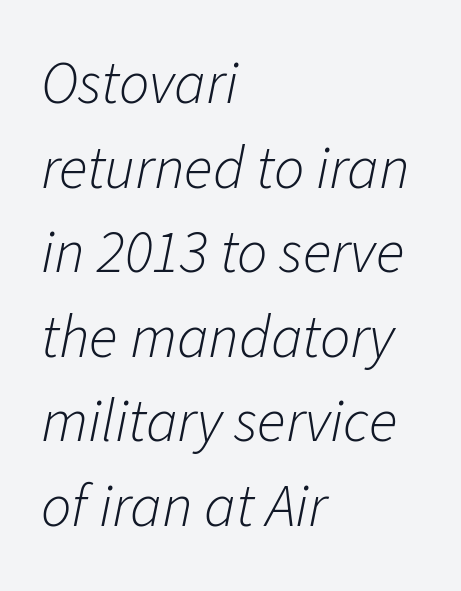
Q: Is the text bold? A: No.
Q: Is the text italic (slanted)? A: Yes, it leans right by about 11 degrees.
Q: Is the text underlined? A: No.
Q: How is the paragraph aligned? A: Left-aligned.
Q: Is the spacing between letters normal or unusually wide? A: Normal.
Q: Is the spacing between lines tight, normal or loose? A: Normal.
Q: Width (condensed, normal, or wide)? A: Normal.
Q: Stroke contrast? A: Low.
Q: x-height? A: Medium.
Q: Monospaced? A: No.
